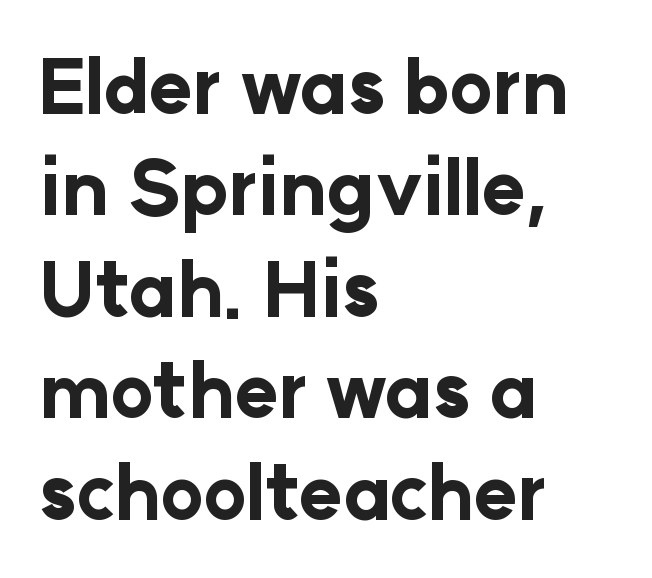
{"serif": "no", "italic": "no", "bold": "yes", "weight": "bold", "width": "normal", "stroke_contrast": "low", "x_height": "medium", "monospaced": "no", "underline": "no", "align": "left", "line_spacing": "normal", "line_spacing_ratio": 1.37, "letter_spacing": "normal", "letter_spacing_em": 0.0, "glyph_px": 74}
